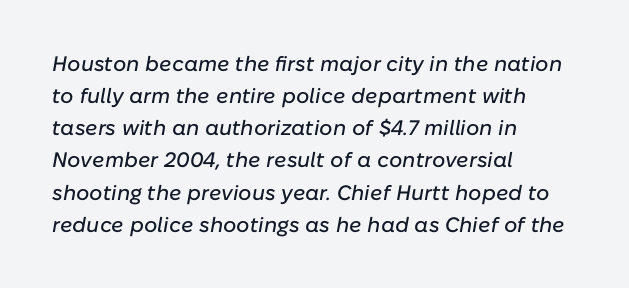
Q: Is the text italic (slanted)? A: Yes, it leans right by about 10 degrees.
Q: Is the text underlined? A: No.
Q: How is the paragraph aligned? A: Left-aligned.
Q: Is the spacing between letters normal or unusually wide? A: Normal.
Q: Is the spacing between lines tight, normal or loose? A: Normal.
